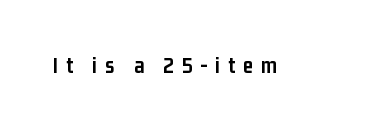
{"italic": "no", "bold": "yes", "underline": "no", "letter_spacing": "wide", "letter_spacing_em": 0.33, "glyph_px": 23}
